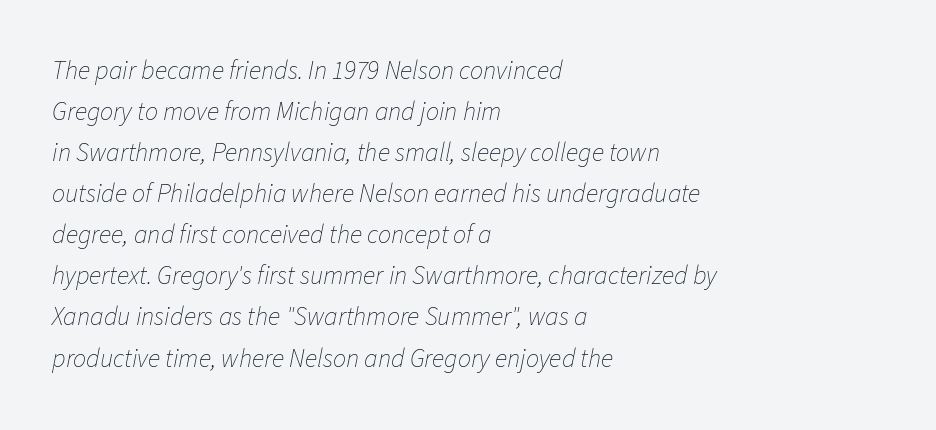
The image shows 26 px text type, italic (leaning right); set left-aligned, normal line spacing (1.58x), normal letter spacing, not underlined.
